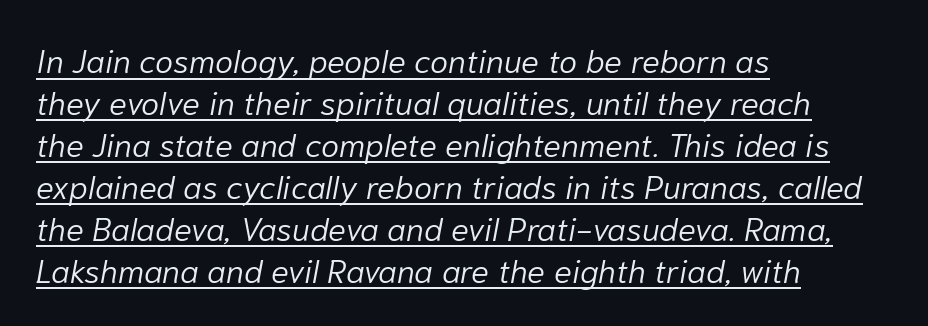
{"italic": "yes", "lean": "right", "slant_degrees": 10, "bold": "no", "weight": "light", "width": "normal", "stroke_contrast": "low", "x_height": "medium", "monospaced": "no", "underline": "yes", "align": "left", "line_spacing": "normal", "line_spacing_ratio": 1.27, "letter_spacing": "normal", "letter_spacing_em": 0.0, "glyph_px": 33}
